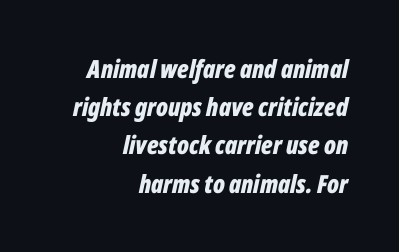
Q: Is the text bold? A: Yes.
Q: Is the text italic (slanted)? A: Yes, it leans right by about 12 degrees.
Q: Is the text underlined? A: No.
Q: How is the paragraph aligned? A: Right-aligned.
Q: Is the spacing between letters normal or unusually wide? A: Normal.
Q: Is the spacing between lines tight, normal or loose? A: Normal.
